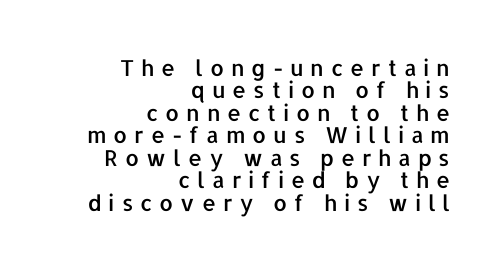
The image shows 22 px text type, upright; set right-aligned, tight line spacing (1.02x), unusually wide letter spacing (+0.31 em), not underlined.
